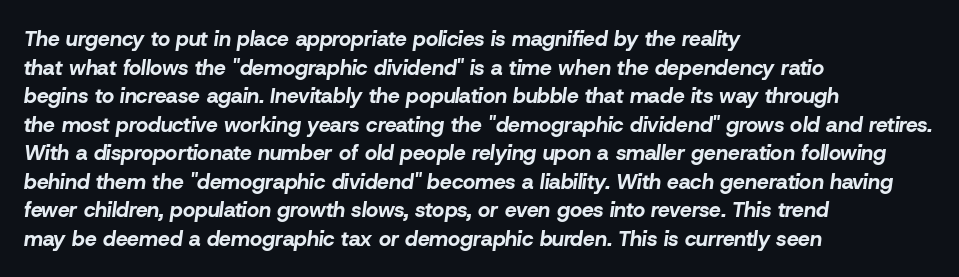
{"italic": "yes", "lean": "right", "slant_degrees": 8, "bold": "yes", "underline": "no", "align": "left", "line_spacing": "normal", "line_spacing_ratio": 1.36, "letter_spacing": "normal", "letter_spacing_em": 0.0, "glyph_px": 21}
